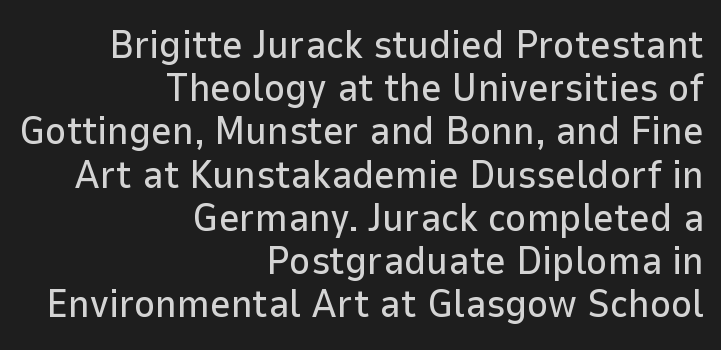
Q: Is the text italic (slanted)? A: No, it is upright.
Q: Is the typeface a serif or a sans-serif typeface? A: Sans-serif.
Q: Is the text underlined? A: No.
Q: How is the paragraph aligned? A: Right-aligned.
Q: Is the spacing between letters normal or unusually wide? A: Normal.
Q: Is the spacing between lines tight, normal or loose? A: Tight.
Q: Width (condensed, normal, or wide)? A: Normal.
Q: Stroke contrast? A: Low.
Q: x-height? A: Medium.
Q: Monospaced? A: No.
